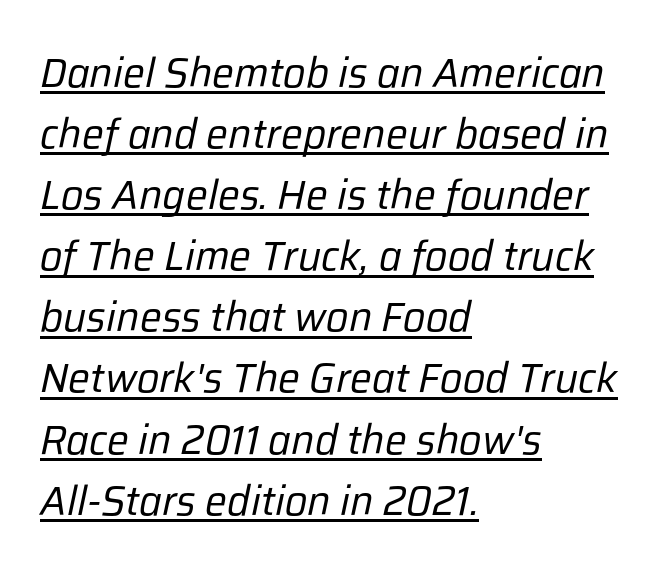
The image shows 41 px regular-weight type, italic (leaning right); set left-aligned, normal line spacing (1.49x), normal letter spacing, underlined; low stroke contrast and a medium x-height.
